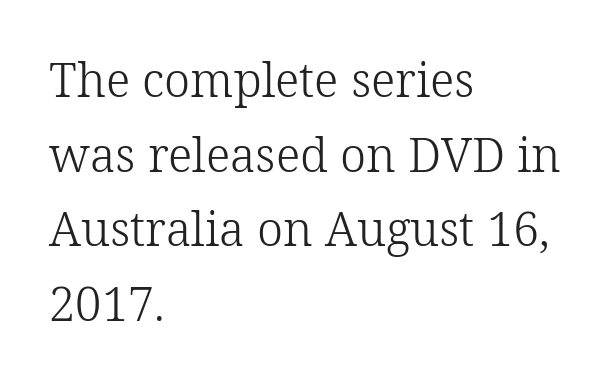
{"serif": "yes", "italic": "no", "bold": "no", "weight": "light", "width": "normal", "stroke_contrast": "low", "x_height": "medium", "monospaced": "no", "underline": "no", "align": "left", "line_spacing": "normal", "line_spacing_ratio": 1.59, "letter_spacing": "normal", "letter_spacing_em": 0.0, "glyph_px": 47}
